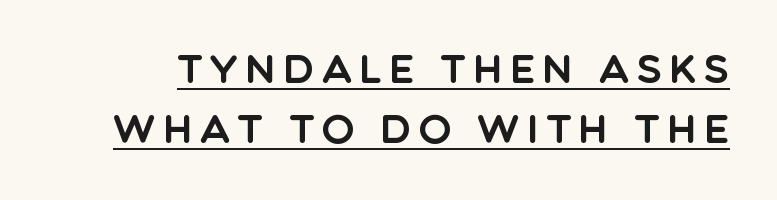
{"serif": "no", "italic": "no", "width": "normal", "x_height": "large", "monospaced": "no", "underline": "yes", "line_spacing": "normal", "line_spacing_ratio": 1.55, "glyph_px": 39}
